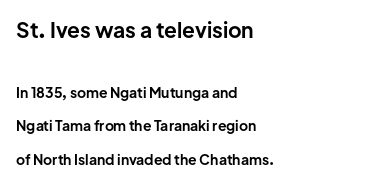
{"italic": "no", "bold": "yes", "underline": "no", "align": "left", "line_spacing": "loose", "line_spacing_ratio": 2.39, "letter_spacing": "normal", "letter_spacing_em": 0.0, "larger_block": "first", "size_ratio": 1.5, "glyph_px": 21}
